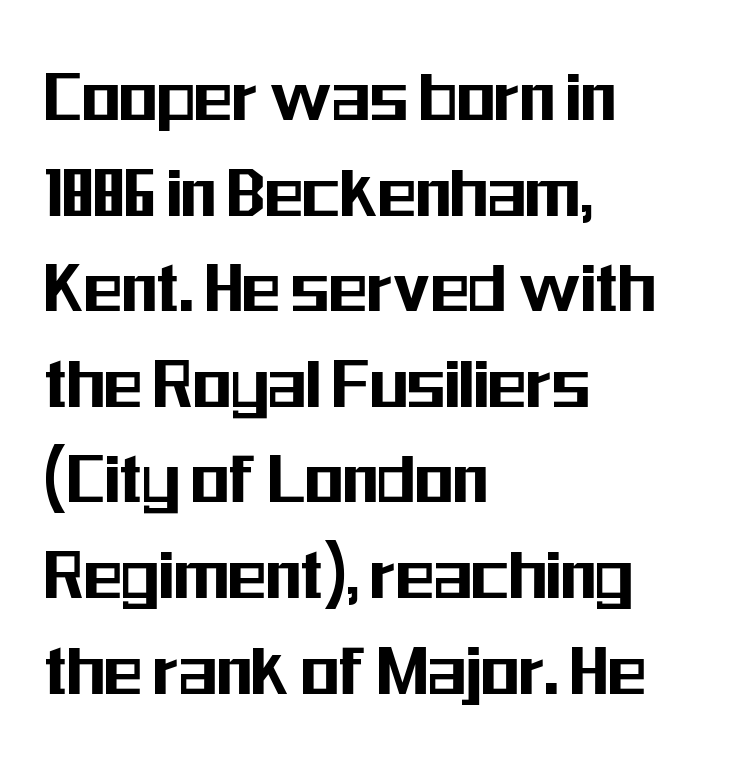
The image shows 79 px condensed sans-serif type, upright; set left-aligned, line spacing 1.21x, normal letter spacing, not underlined; medium stroke contrast and a medium x-height.
